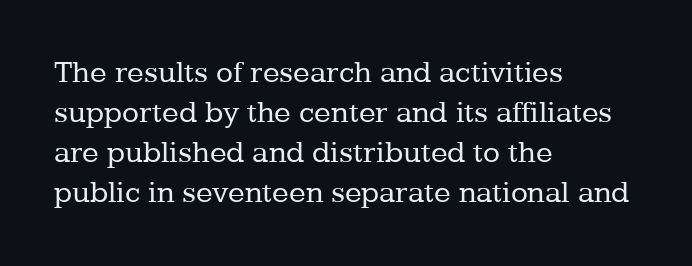
{"serif": "yes", "italic": "no", "bold": "no", "weight": "regular", "width": "normal", "stroke_contrast": "low", "x_height": "medium", "monospaced": "no", "underline": "no", "align": "left", "line_spacing": "normal", "line_spacing_ratio": 1.29, "letter_spacing": "normal", "letter_spacing_em": 0.0, "glyph_px": 31}
